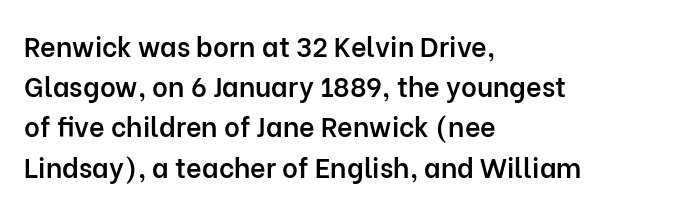
Q: Is the text bold? A: Semi-bold.
Q: Is the text italic (slanted)? A: No, it is upright.
Q: Is the text underlined? A: No.
Q: How is the paragraph aligned? A: Left-aligned.
Q: Is the spacing between letters normal or unusually wide? A: Normal.
Q: Is the spacing between lines tight, normal or loose? A: Normal.
